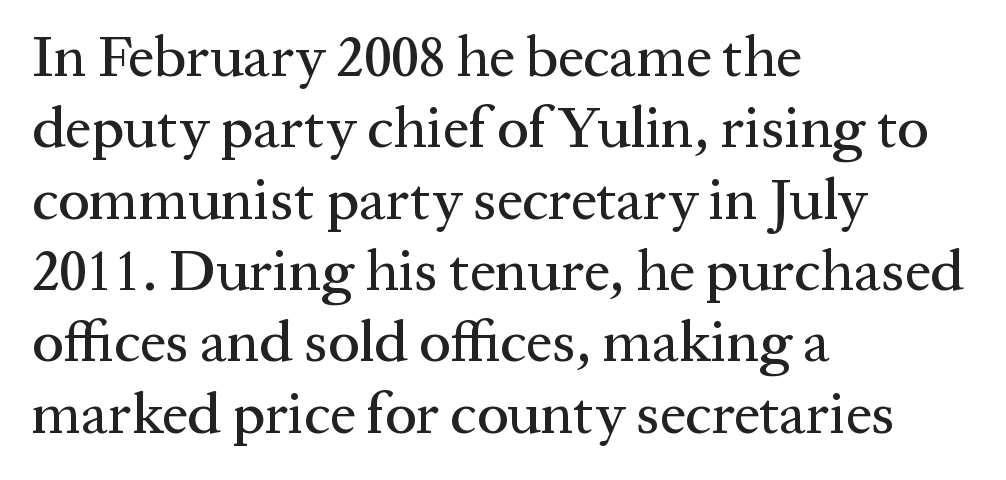
The image shows 58 px serif type, upright; set left-aligned, line spacing 1.23x, normal letter spacing, not underlined; medium stroke contrast and a medium x-height.
